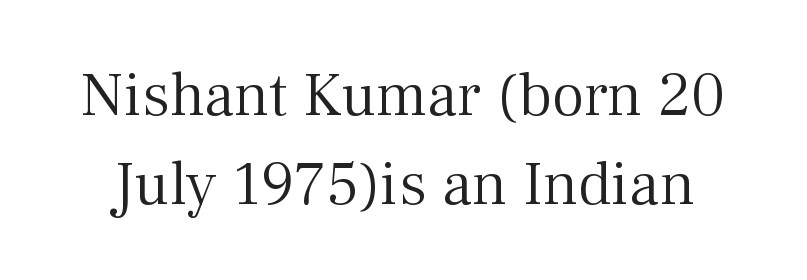
Q: Is the text bold? A: No.
Q: Is the text italic (slanted)? A: No, it is upright.
Q: Is the typeface a serif or a sans-serif typeface? A: Serif.
Q: Is the text underlined? A: No.
Q: Is the spacing between letters normal or unusually wide? A: Normal.
Q: Is the spacing between lines tight, normal or loose? A: Normal.
Q: Width (condensed, normal, or wide)? A: Normal.
Q: Stroke contrast? A: Medium.
Q: x-height? A: Medium.
Q: Monospaced? A: No.
